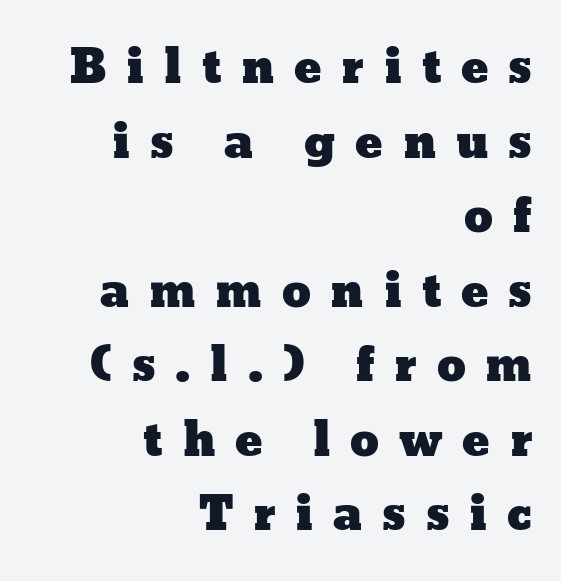
{"italic": "no", "width": "wide", "stroke_contrast": "low", "x_height": "medium", "monospaced": "no", "underline": "no", "align": "right", "line_spacing": "normal", "line_spacing_ratio": 1.62, "letter_spacing": "wide", "letter_spacing_em": 0.43, "glyph_px": 46}
